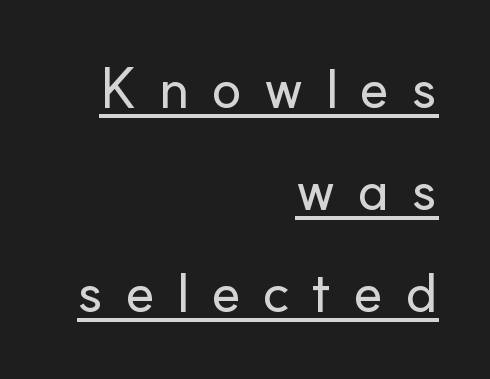
The image shows 56 px sans-serif type, upright; set right-aligned, line spacing 1.82x, unusually wide letter spacing (+0.38 em), underlined; low stroke contrast and a small x-height.
